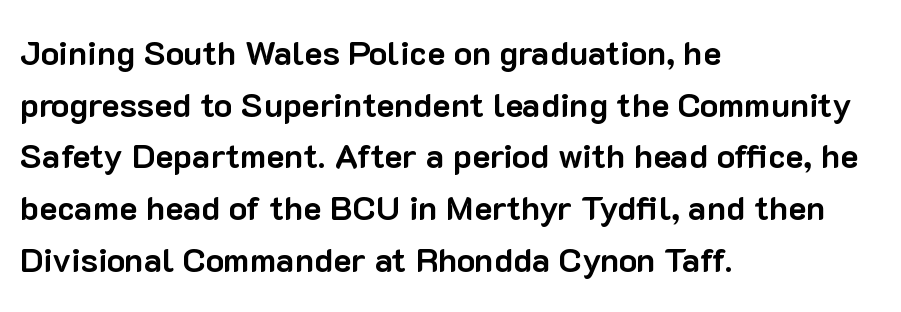
{"serif": "no", "italic": "no", "bold": "yes", "weight": "bold", "width": "normal", "stroke_contrast": "low", "x_height": "medium", "monospaced": "no", "underline": "no", "align": "left", "line_spacing": "normal", "line_spacing_ratio": 1.52, "letter_spacing": "normal", "letter_spacing_em": 0.0, "glyph_px": 34}
